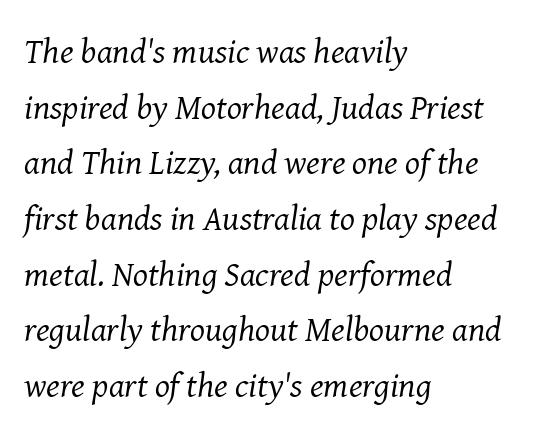
Q: Is the text bold? A: No.
Q: Is the text italic (slanted)? A: Yes, it leans right by about 8 degrees.
Q: Is the typeface a serif or a sans-serif typeface? A: Serif.
Q: Is the text underlined? A: No.
Q: How is the paragraph aligned? A: Left-aligned.
Q: Is the spacing between letters normal or unusually wide? A: Normal.
Q: Is the spacing between lines tight, normal or loose? A: Normal.
Q: Width (condensed, normal, or wide)? A: Normal.
Q: Stroke contrast? A: Medium.
Q: x-height? A: Medium.
Q: Monospaced? A: No.
